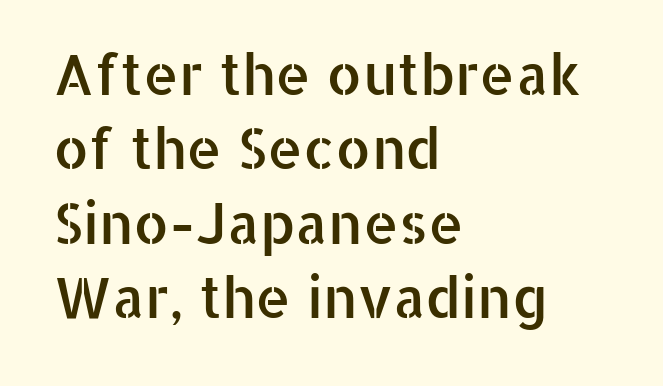
{"serif": "no", "italic": "no", "width": "normal", "stroke_contrast": "low", "x_height": "medium", "monospaced": "no", "underline": "no", "align": "left", "line_spacing": "normal", "line_spacing_ratio": 1.33, "letter_spacing": "normal", "letter_spacing_em": 0.0, "glyph_px": 56}
